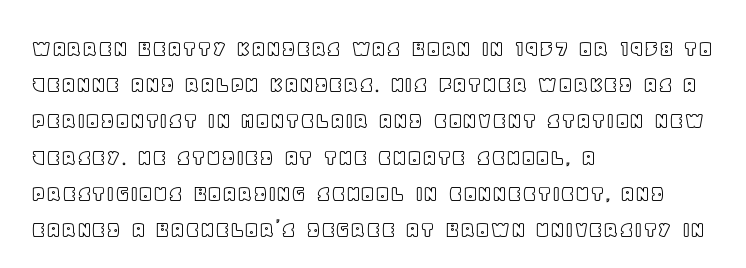
The image shows 24 px text type, upright; set left-aligned, normal line spacing (1.51x), normal letter spacing, not underlined.
